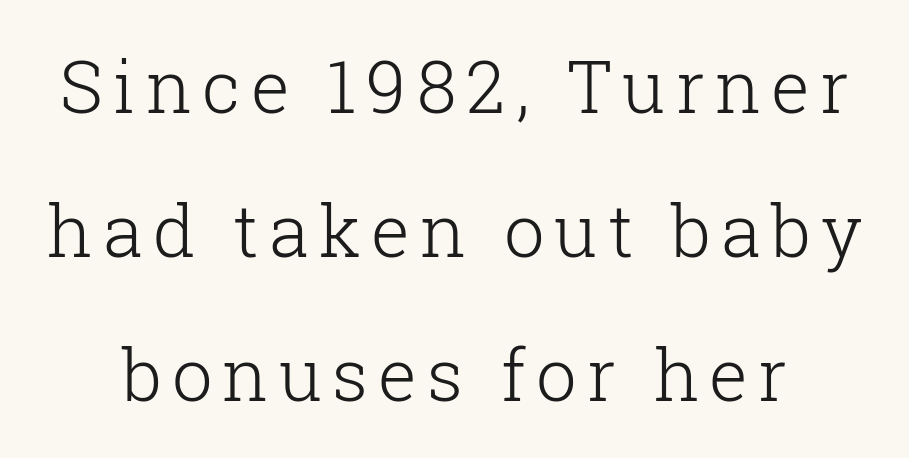
{"serif": "yes", "italic": "no", "bold": "no", "weight": "light", "width": "normal", "stroke_contrast": "low", "x_height": "medium", "monospaced": "no", "underline": "no", "line_spacing": "loose", "line_spacing_ratio": 2.0, "glyph_px": 72}
